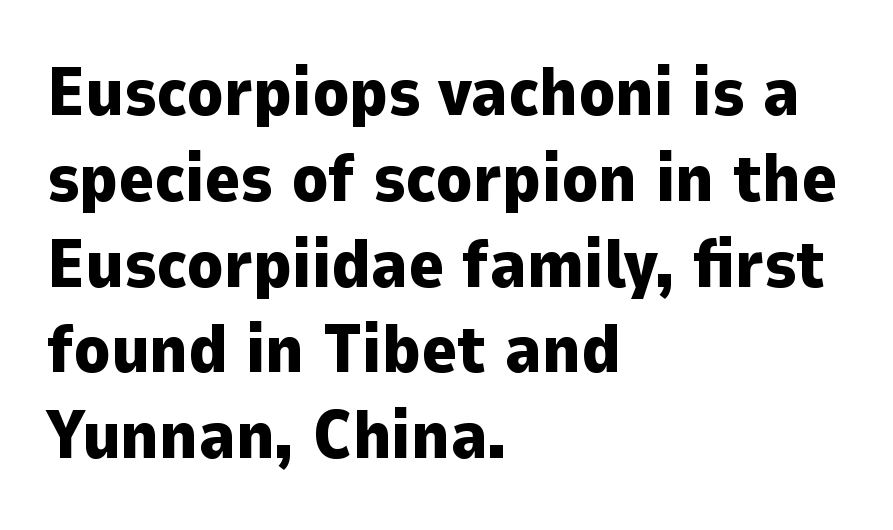
The strip under each line holds only bare page. The paragraph has a hard left edge and a soft right edge. The passage shown has conventional tracking throughout. These lines carry a lot of weight — the face is fully bold. Spacing verdict: proportional, widths tailored to each character. Summary of vertical rhythm: regular, with standard interline spacing.
